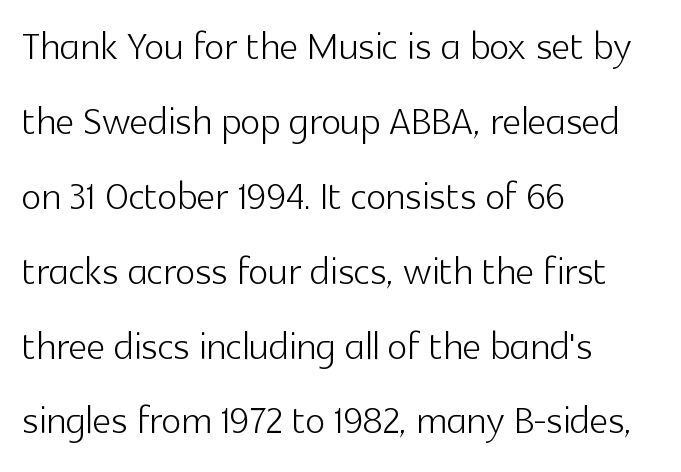
The space directly below the letters is spotless. Posture: upright roman. These lines are rendered in a variable-pitch font. The rendering uses a moderate line-height, typical for paragraphs.
